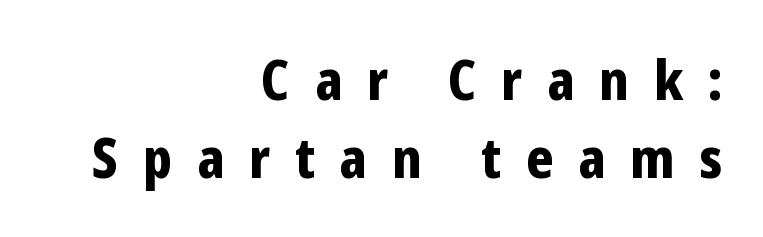
{"serif": "no", "italic": "no", "bold": "yes", "weight": "bold", "width": "condensed", "stroke_contrast": "low", "x_height": "medium", "monospaced": "no", "underline": "no", "align": "right", "line_spacing": "normal", "line_spacing_ratio": 1.42, "letter_spacing": "wide", "letter_spacing_em": 0.45, "glyph_px": 55}
